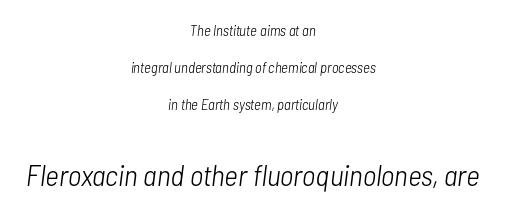
Q: Is the text bold? A: No.
Q: Is the text italic (slanted)? A: Yes, it leans right by about 7 degrees.
Q: Is the text underlined? A: No.
Q: How is the paragraph aligned? A: Centered.
Q: Is the spacing between letters normal or unusually wide? A: Normal.
Q: Is the spacing between lines tight, normal or loose? A: Loose.
Q: Which block of text is set in a larger size, the first (top) or the second (bottom)? A: The second (bottom) one.
Q: Width (condensed, normal, or wide)? A: Condensed.
Q: Stroke contrast? A: Low.
Q: x-height? A: Medium.
Q: Monospaced? A: No.
